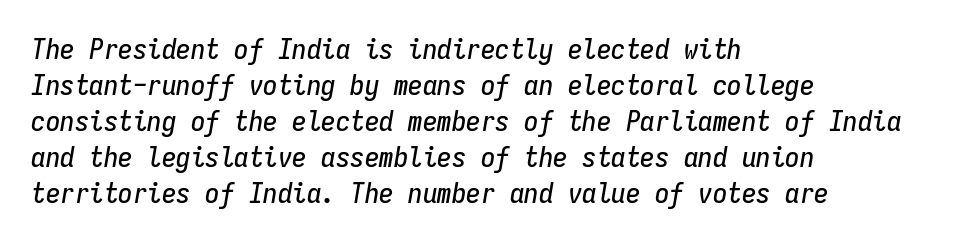
Q: Is the text italic (slanted)? A: Yes, it leans right by about 9 degrees.
Q: Is the text underlined? A: No.
Q: How is the paragraph aligned? A: Left-aligned.
Q: Is the spacing between letters normal or unusually wide? A: Normal.
Q: Width (condensed, normal, or wide)? A: Condensed.
Q: Stroke contrast? A: Low.
Q: x-height? A: Medium.
Q: Monospaced? A: Yes.
